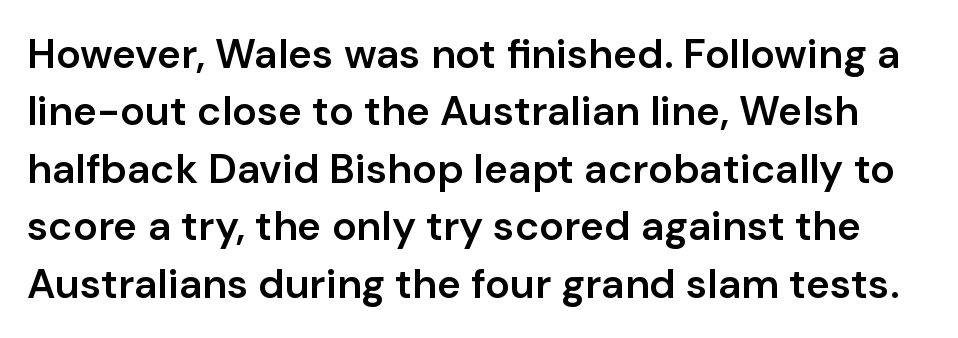
The image shows 41 px semibold sans-serif type, upright; set normal line spacing (1.4x), normal letter spacing, not underlined; low stroke contrast and a medium x-height.
